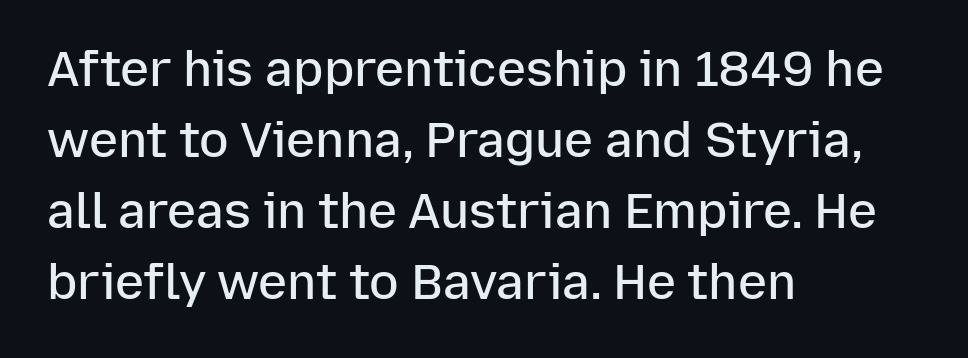
Q: Is the text bold? A: Semi-bold.
Q: Is the text italic (slanted)? A: No, it is upright.
Q: Is the typeface a serif or a sans-serif typeface? A: Sans-serif.
Q: Is the text underlined? A: No.
Q: How is the paragraph aligned? A: Left-aligned.
Q: Is the spacing between letters normal or unusually wide? A: Normal.
Q: Is the spacing between lines tight, normal or loose? A: Normal.
Q: Width (condensed, normal, or wide)? A: Normal.
Q: Stroke contrast? A: Low.
Q: x-height? A: Medium.
Q: Monospaced? A: No.
